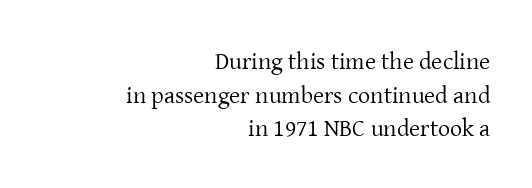
{"italic": "no", "bold": "no", "underline": "no", "align": "right", "line_spacing": "normal", "line_spacing_ratio": 1.4, "letter_spacing": "normal", "letter_spacing_em": 0.0, "glyph_px": 24}
